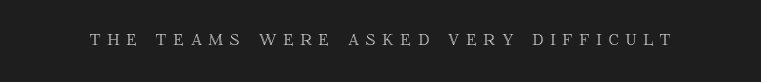
{"italic": "no", "underline": "no", "letter_spacing": "wide", "letter_spacing_em": 0.3, "glyph_px": 22}
